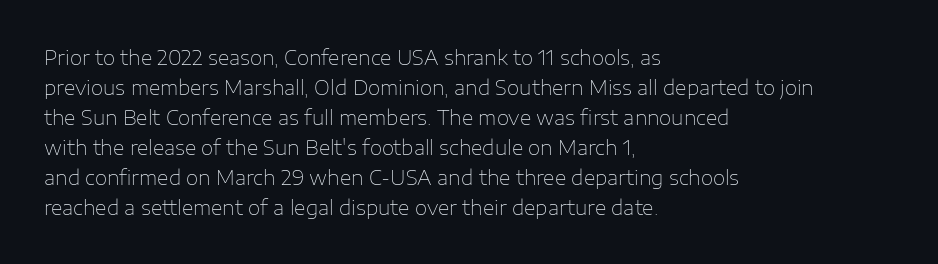
Q: Is the text bold? A: No.
Q: Is the text italic (slanted)? A: No, it is upright.
Q: Is the text underlined? A: No.
Q: How is the paragraph aligned? A: Left-aligned.
Q: Is the spacing between letters normal or unusually wide? A: Normal.
Q: Is the spacing between lines tight, normal or loose? A: Normal.
